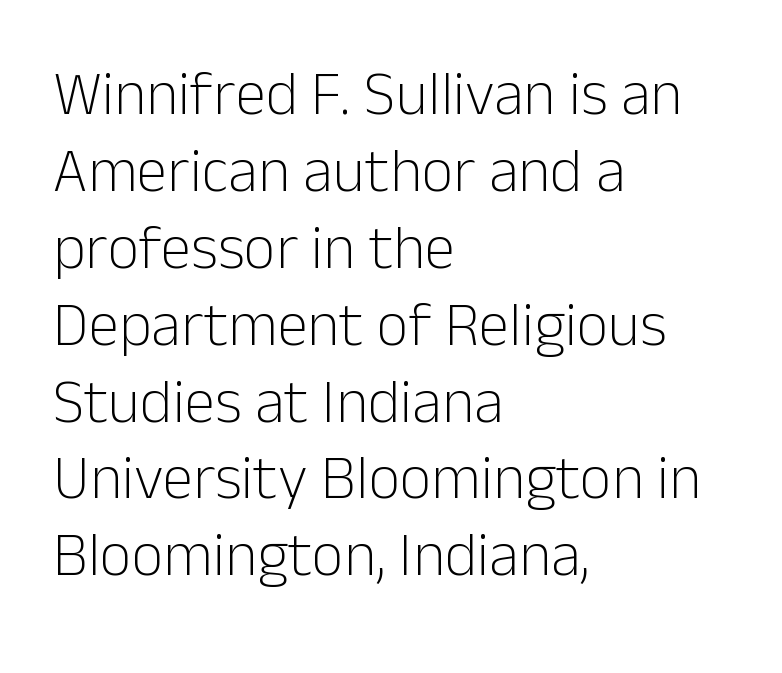
Q: Is the text bold? A: No.
Q: Is the text italic (slanted)? A: No, it is upright.
Q: Is the typeface a serif or a sans-serif typeface? A: Sans-serif.
Q: Is the text underlined? A: No.
Q: How is the paragraph aligned? A: Left-aligned.
Q: Is the spacing between letters normal or unusually wide? A: Normal.
Q: Width (condensed, normal, or wide)? A: Normal.
Q: Stroke contrast? A: Low.
Q: x-height? A: Medium.
Q: Monospaced? A: No.
